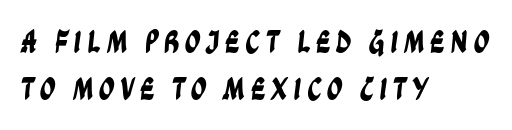
Where is the straight margin? On the left. Each letter keeps its own natural width here, so spacing adapts to shape. In terms of leading, this rendering sits right in the middle. The zone under the glyphs is completely vacant. The text was rendered using a sans face with plain stroke endings.
